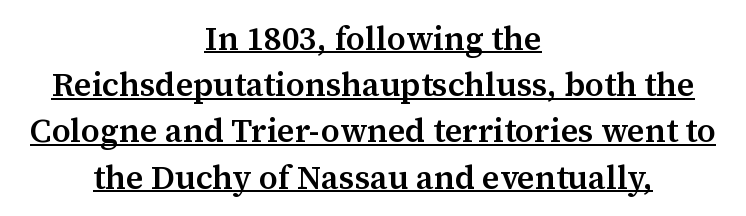
Note the varied advance widths — an 'i' is clearly narrower than an 'm'. Is this a sans? No — the strokes have serifs. Each new line begins a customary step beneath the previous one. Between one letter and the next there's only the usual sliver of space. Each glyph is drawn with semibold strokes, heavier than normal yet not fully bold. Every word sits above its own underline.
